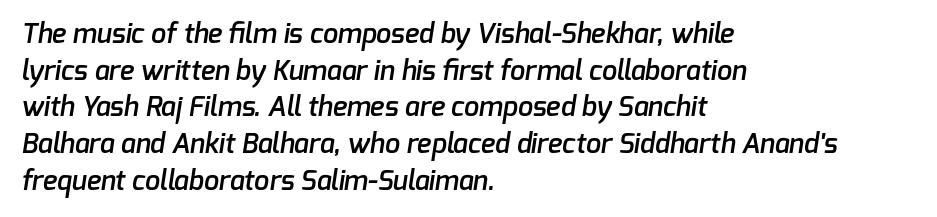
Q: Is the text bold? A: Semi-bold.
Q: Is the text underlined? A: No.
Q: How is the paragraph aligned? A: Left-aligned.
Q: Is the spacing between letters normal or unusually wide? A: Normal.
Q: Is the spacing between lines tight, normal or loose? A: Normal.
